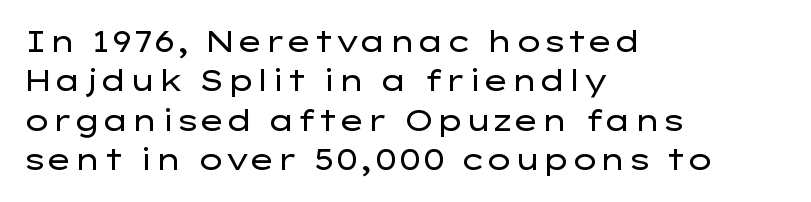
{"serif": "no", "italic": "no", "bold": "no", "weight": "regular", "width": "wide", "stroke_contrast": "low", "x_height": "medium", "monospaced": "no", "underline": "no", "align": "left", "line_spacing": "normal", "line_spacing_ratio": 1.36, "letter_spacing": "normal", "letter_spacing_em": 0.0, "glyph_px": 29}
